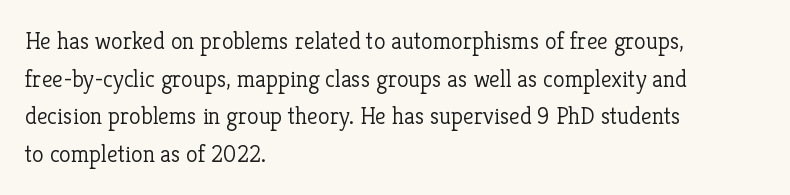
The image shows 24 px text type, upright; set left-aligned, normal line spacing (1.57x), normal letter spacing, not underlined.
